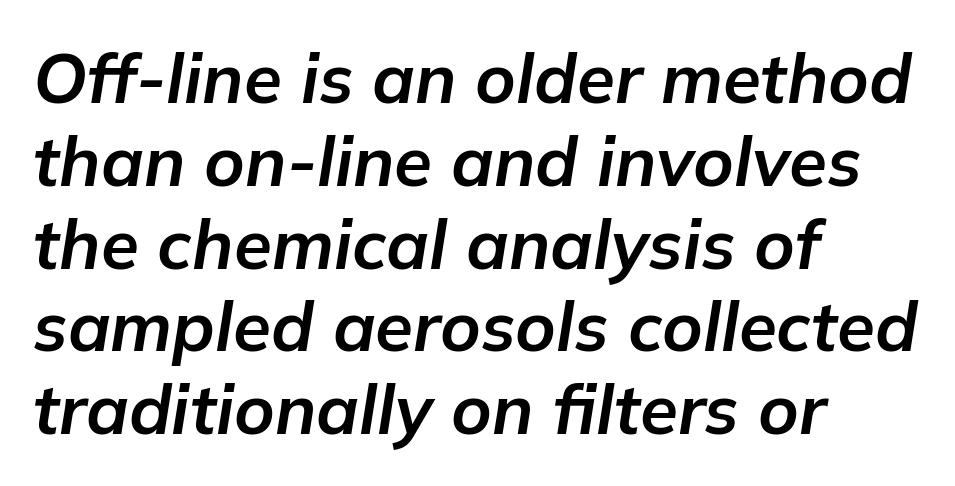
The image shows 69 px bold type, italic (leaning right); set left-aligned, line spacing 1.2x, normal letter spacing, not underlined; low stroke contrast and a medium x-height.
